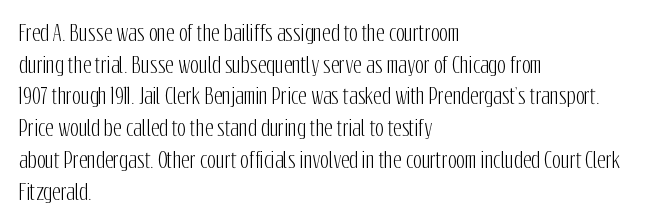
{"italic": "no", "underline": "no", "align": "left", "line_spacing": "normal", "line_spacing_ratio": 1.51, "letter_spacing": "normal", "letter_spacing_em": 0.0, "glyph_px": 21}
